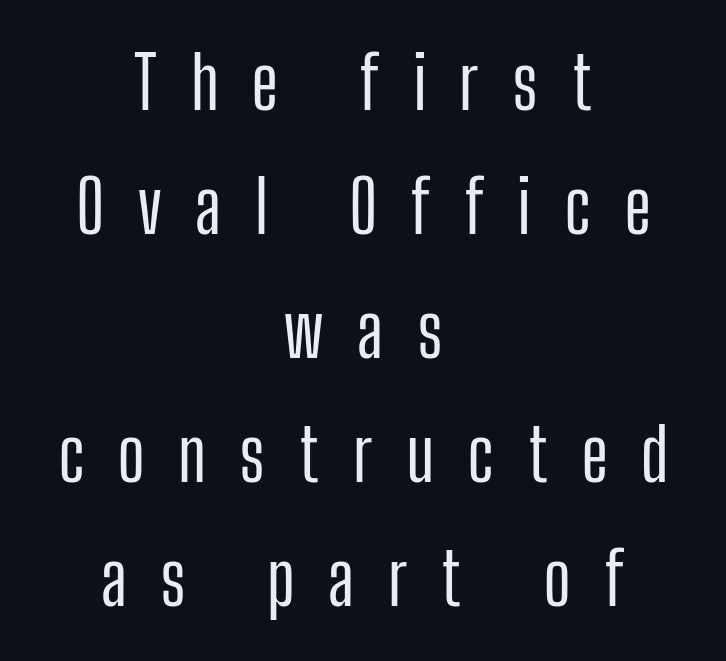
The image shows 73 px condensed sans-serif type, upright; set centered, normal line spacing (1.7x), unusually wide letter spacing (+0.45 em), not underlined; low stroke contrast and a medium x-height.
